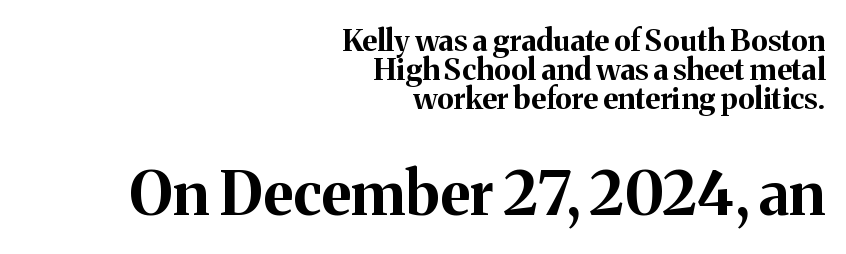
No extra tracking has been applied to these lines. This is heavy type, rendered in bold. Regarding leading, the lines here are crowded together. Characters remain perfectly vertical along every line. Looks like regular typesetting: each glyph gets only the width it needs.
